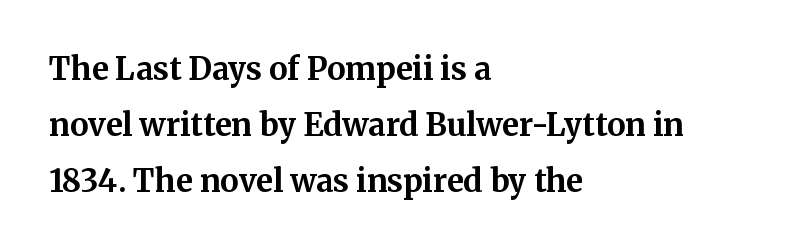
A typesetter would call this zero additional tracking. Just letters on the line, the space beneath them empty. Where is the straight margin? On the left. Ordinary non-slanted type is in use. Is this a fixed-width face? No — the glyphs have proportional, varying widths. I'd describe the lettering as bold — thick and assertive.
